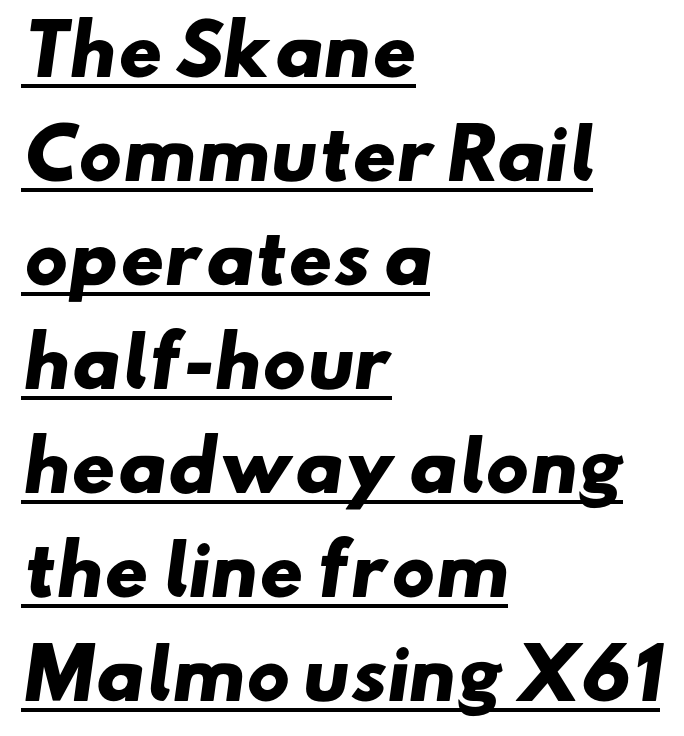
Q: Is the text bold? A: Yes.
Q: Is the typeface a serif or a sans-serif typeface? A: Sans-serif.
Q: Is the text underlined? A: Yes.
Q: How is the paragraph aligned? A: Left-aligned.
Q: Is the spacing between letters normal or unusually wide? A: Normal.
Q: Is the spacing between lines tight, normal or loose? A: Normal.
Q: Width (condensed, normal, or wide)? A: Wide.
Q: Stroke contrast? A: Low.
Q: x-height? A: Small.
Q: Monospaced? A: No.
